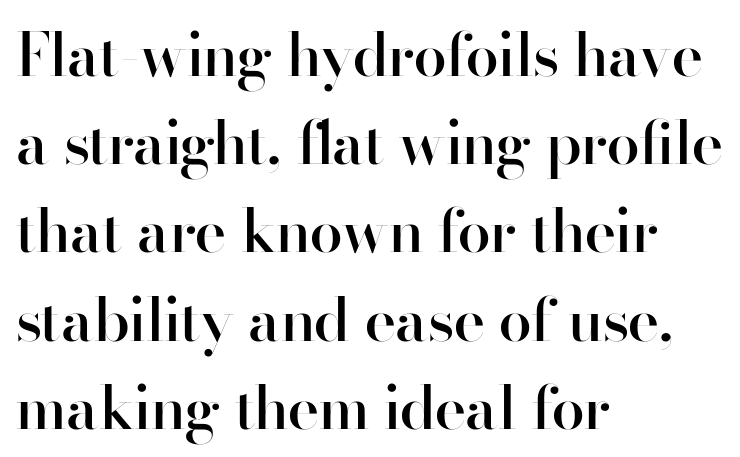
{"serif": "no", "italic": "no", "bold": "semi", "weight": "semibold", "width": "normal", "stroke_contrast": "high", "x_height": "small", "monospaced": "no", "underline": "no", "align": "left", "line_spacing": "normal", "line_spacing_ratio": 1.47, "letter_spacing": "normal", "letter_spacing_em": 0.0, "glyph_px": 60}
